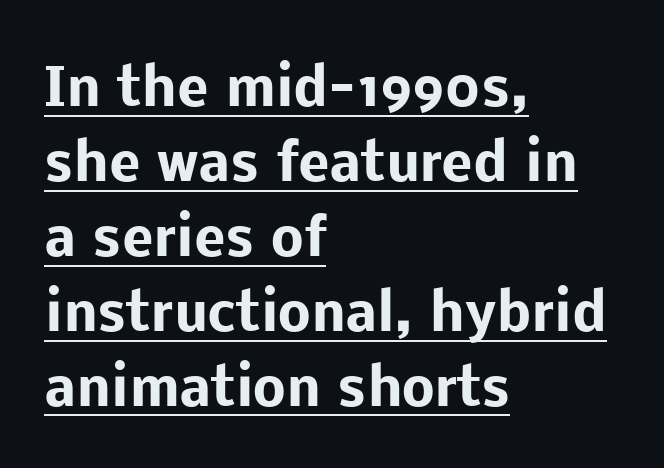
This rendering uses left alignment, leaving the right contour irregular. The letters sit at their default tracking, neither squeezed nor spread. Each letter keeps its own natural width here, so spacing adapts to shape. The rendered words wear a rule along their underside. Heavy-handed strokes throughout: this text is bold.
